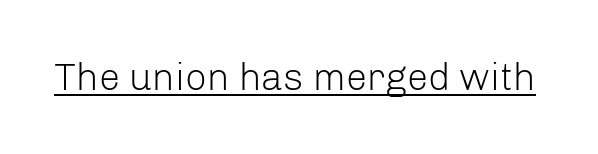
{"serif": "no", "italic": "no", "bold": "no", "weight": "light", "width": "normal", "stroke_contrast": "low", "x_height": "medium", "monospaced": "no", "underline": "yes", "letter_spacing": "normal", "letter_spacing_em": 0.0, "glyph_px": 38}
